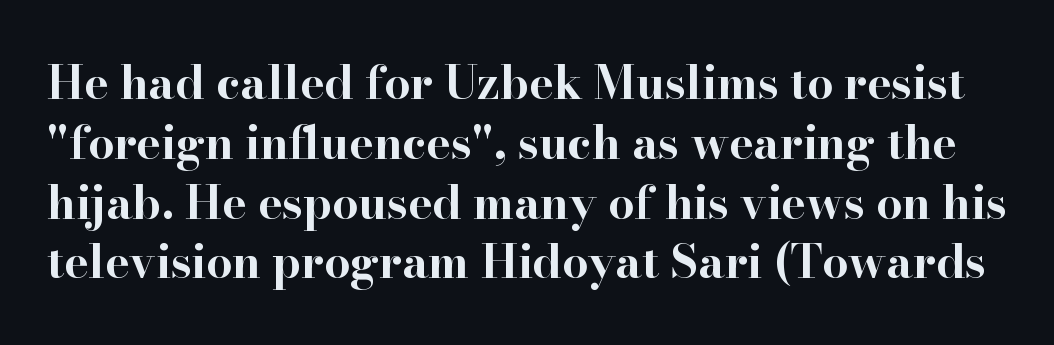
Designer's note — italics off, roman on. The passage shown is typed in a proportional face where columns would drift. The face used here is seriffed, in the tradition of book romans. Letter spacing: default. Has an underline been added? It has not.
